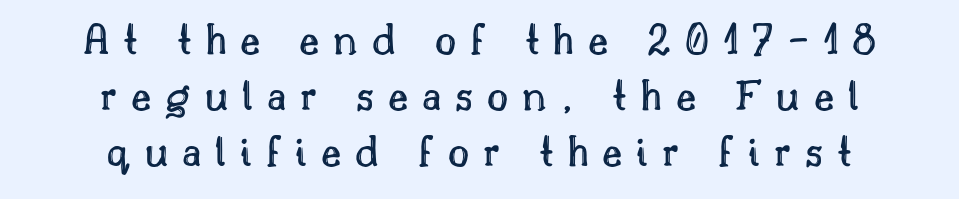
The image shows 46 px text type, upright; set centered, line spacing 1.22x, unusually wide letter spacing (+0.3 em), not underlined; a small x-height.
